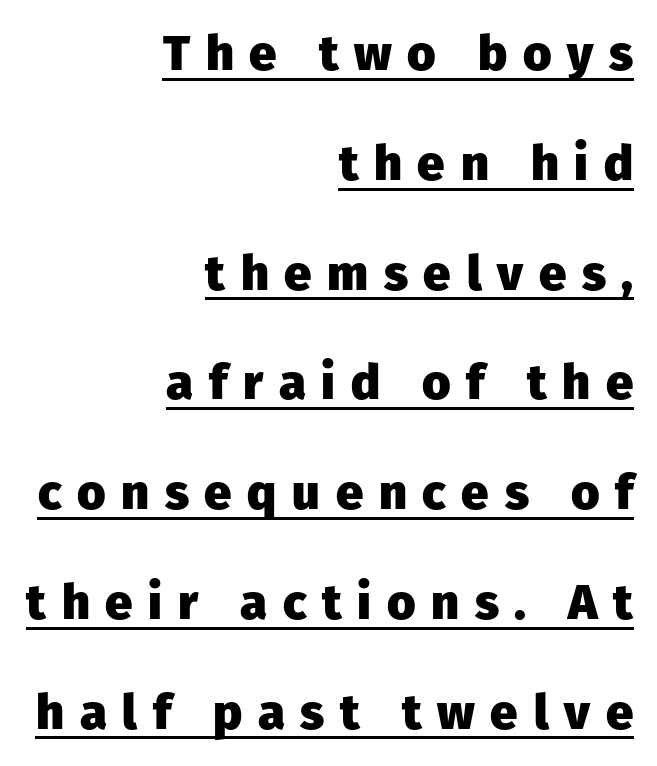
{"serif": "no", "italic": "no", "bold": "yes", "weight": "heavy", "width": "normal", "stroke_contrast": "low", "x_height": "medium", "monospaced": "no", "underline": "yes", "align": "right", "line_spacing": "loose", "line_spacing_ratio": 2.24, "letter_spacing": "wide", "letter_spacing_em": 0.32, "glyph_px": 49}
